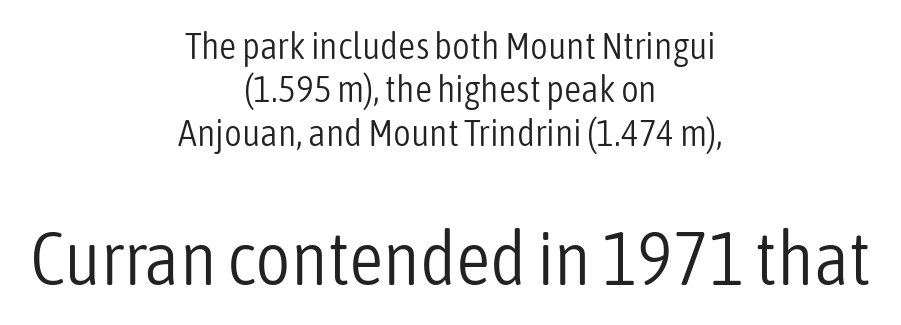
The image shows 76 px light, condensed sans-serif type, upright; set centered, tight line spacing (1.14x), normal letter spacing, not underlined; the second (bottom) block is 2.0x larger; low stroke contrast and a medium x-height.
